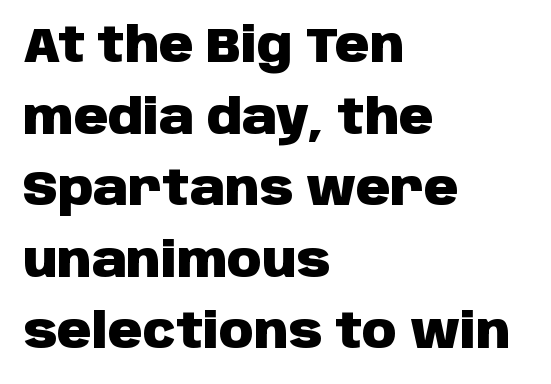
{"serif": "no", "italic": "no", "bold": "yes", "weight": "heavy", "width": "normal", "stroke_contrast": "low", "x_height": "large", "monospaced": "no", "underline": "no", "align": "left", "line_spacing": "normal", "line_spacing_ratio": 1.49, "letter_spacing": "normal", "letter_spacing_em": 0.0, "glyph_px": 48}
